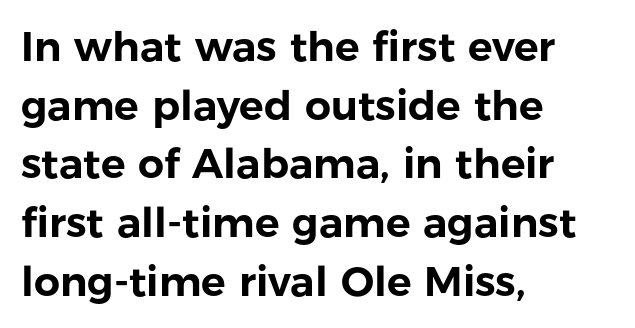
Q: Is the text italic (slanted)? A: No, it is upright.
Q: Is the typeface a serif or a sans-serif typeface? A: Sans-serif.
Q: Is the text underlined? A: No.
Q: How is the paragraph aligned? A: Left-aligned.
Q: Is the spacing between letters normal or unusually wide? A: Normal.
Q: Is the spacing between lines tight, normal or loose? A: Normal.
Q: Width (condensed, normal, or wide)? A: Normal.
Q: Stroke contrast? A: Low.
Q: x-height? A: Medium.
Q: Monospaced? A: No.
